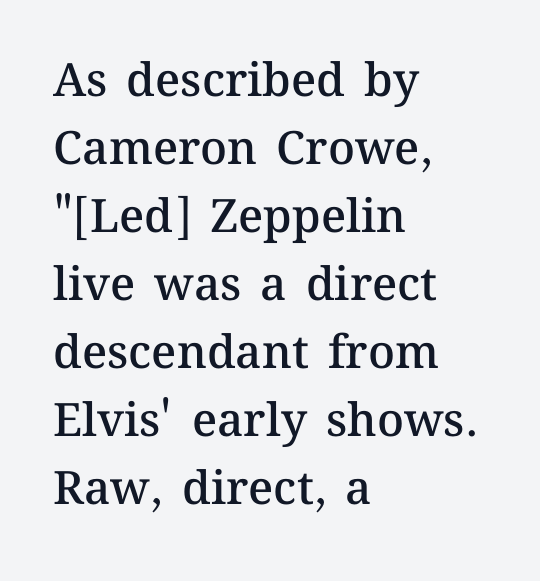
The image shows 46 px semibold type, upright; set left-aligned, normal line spacing (1.48x), normal letter spacing, not underlined; medium stroke contrast and a medium x-height.
